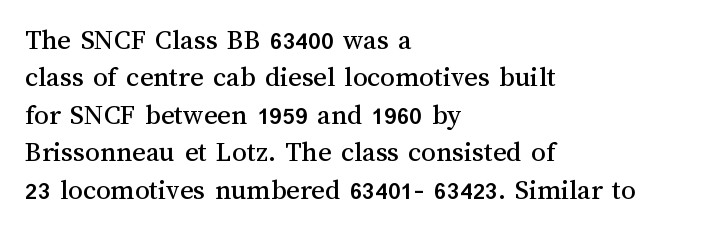
The image shows 29 px text type, upright; set left-aligned, normal line spacing (1.29x), normal letter spacing, not underlined; medium stroke contrast and a medium x-height.
